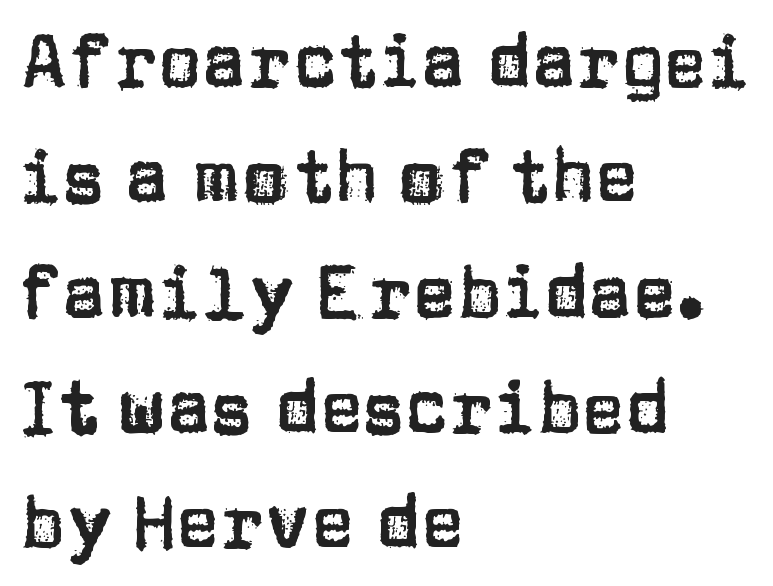
Q: Is the text italic (slanted)? A: No, it is upright.
Q: Is the typeface a serif or a sans-serif typeface? A: Sans-serif.
Q: Is the text underlined? A: No.
Q: How is the paragraph aligned? A: Left-aligned.
Q: Is the spacing between letters normal or unusually wide? A: Normal.
Q: Is the spacing between lines tight, normal or loose? A: Normal.
Q: Width (condensed, normal, or wide)? A: Normal.
Q: Stroke contrast? A: Low.
Q: x-height? A: Large.
Q: Monospaced? A: No.
